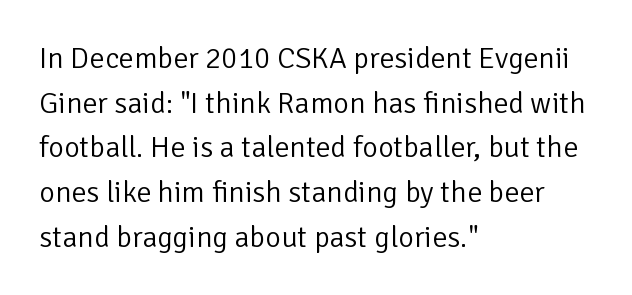
Heaviness? Minimal to ordinary, like unemphasized prose. The text block is weighted toward the left margin, trailing off unevenly rightward. Students, observe: this is what conventionally led text looks like. Italic: no, the glyphs are upright roman.
